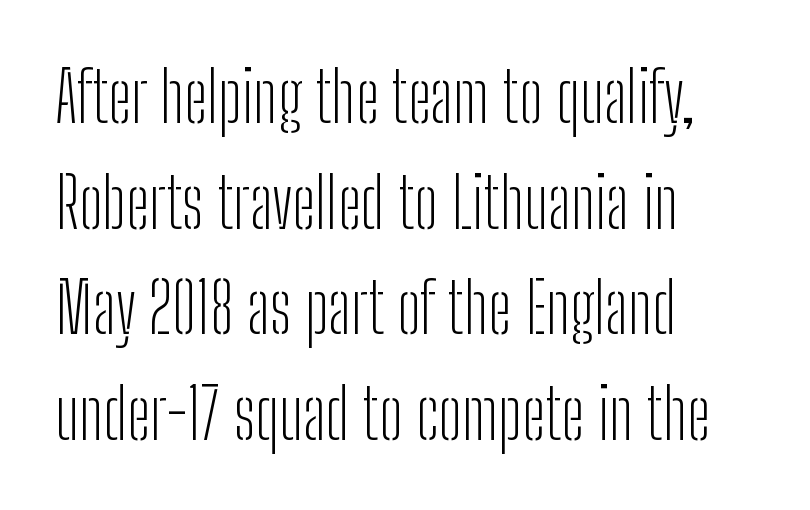
Here the designer chose a conventional face with non-uniform glyph widths. What stands out about the letter spacing? Nothing — it is the standard amount. The lines in this sample share a left origin and differ only in where they stop. The font family rendered here belongs to the sans-serif group. Bare-footed words on every line. Students, observe: this is what conventionally led text looks like.
